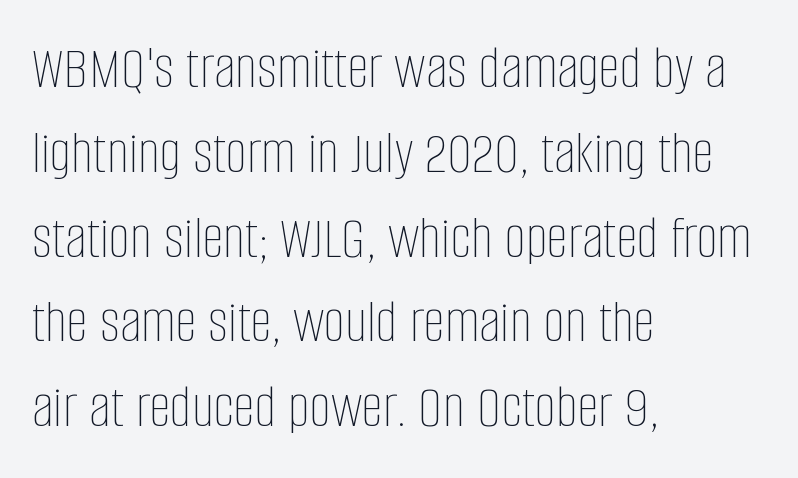
Letters have the restrained weight of plain body copy at most. Compared with typical body copy, the letter spacing here is the same. This sample has the flowing, uneven cadence of proportional lettering. Posture: straight, roman, zero tilt.
